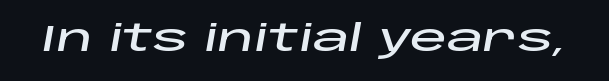
Q: Is the text italic (slanted)? A: Yes, it leans right by about 10 degrees.
Q: Is the text underlined? A: No.
Q: Is the spacing between letters normal or unusually wide? A: Normal.
Q: Width (condensed, normal, or wide)? A: Wide.
Q: Stroke contrast? A: Low.
Q: x-height? A: Large.
Q: Monospaced? A: No.
